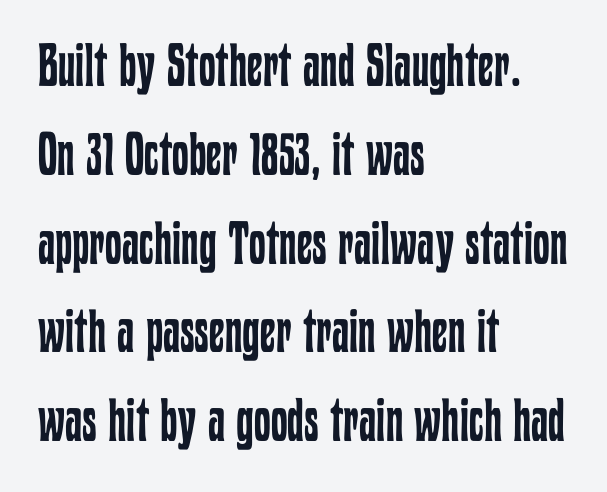
The image shows 60 px regular-weight, condensed type, upright; set left-aligned, normal line spacing (1.48x), normal letter spacing, not underlined; low stroke contrast and a medium x-height.
